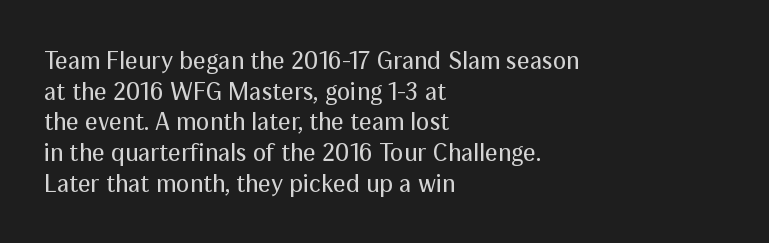
{"italic": "no", "bold": "no", "underline": "no", "align": "left", "line_spacing_ratio": 1.23, "letter_spacing": "normal", "letter_spacing_em": 0.0, "glyph_px": 25}
